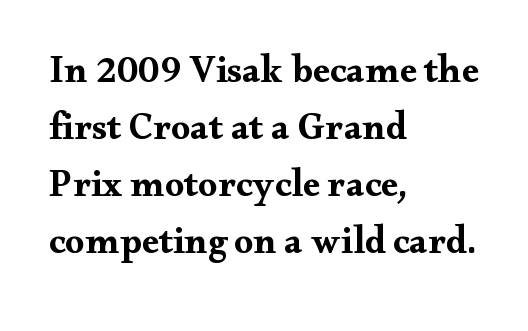
Q: Is the text bold? A: Yes.
Q: Is the text italic (slanted)? A: No, it is upright.
Q: Is the typeface a serif or a sans-serif typeface? A: Serif.
Q: Is the text underlined? A: No.
Q: How is the paragraph aligned? A: Left-aligned.
Q: Is the spacing between letters normal or unusually wide? A: Normal.
Q: Is the spacing between lines tight, normal or loose? A: Normal.
Q: Width (condensed, normal, or wide)? A: Wide.
Q: Stroke contrast? A: Medium.
Q: x-height? A: Small.
Q: Monospaced? A: No.
